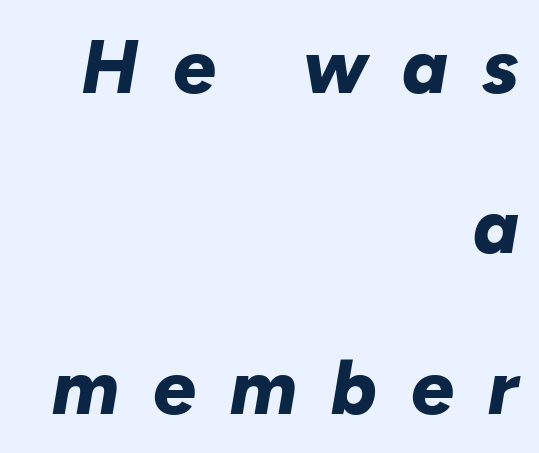
Italic: yes, the glyphs are oblique. The baseline area is clear. The space between consecutive lines is lavish. Spacing verdict: proportional, widths tailored to each character. The line texture is sparse and dotted thanks to wide tracking. On the weight axis this lands at bold, roughly 700.
